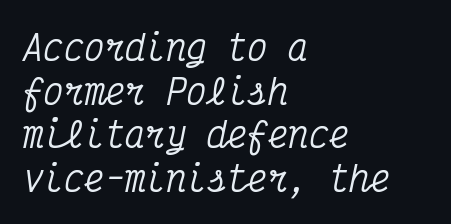
I'd call this a serif setting — the letters wear small feet. These lines are rendered in a fixed-pitch font. The lettering tilts uniformly, giving the passage an italic look. The passage shown is not underscored anywhere.
